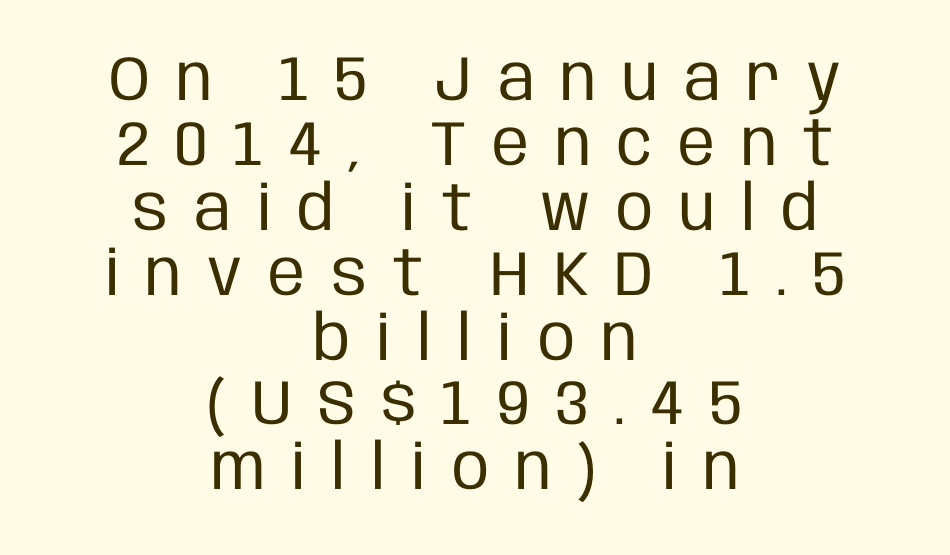
{"serif": "no", "italic": "no", "bold": "no", "weight": "regular", "width": "condensed", "stroke_contrast": "low", "x_height": "large", "monospaced": "no", "underline": "no", "align": "center", "line_spacing": "tight", "line_spacing_ratio": 1.03, "letter_spacing": "wide", "letter_spacing_em": 0.41, "glyph_px": 63}
